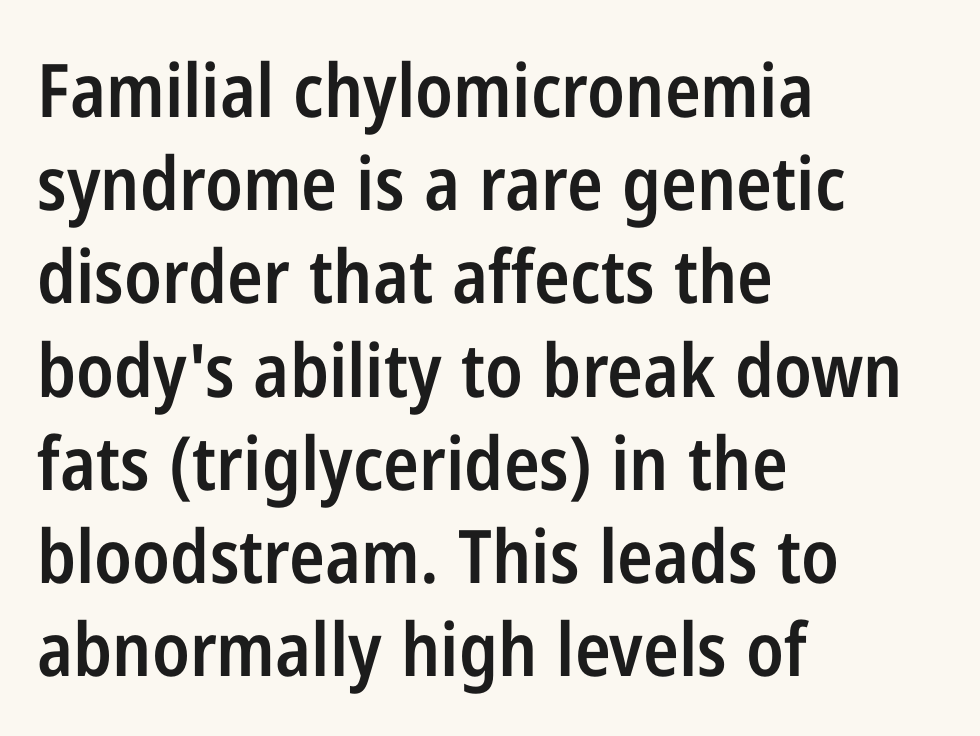
{"serif": "no", "italic": "no", "bold": "semi", "weight": "semibold", "width": "condensed", "stroke_contrast": "low", "x_height": "medium", "monospaced": "no", "underline": "no", "align": "left", "line_spacing": "normal", "line_spacing_ratio": 1.26, "letter_spacing": "normal", "letter_spacing_em": 0.0, "glyph_px": 74}
